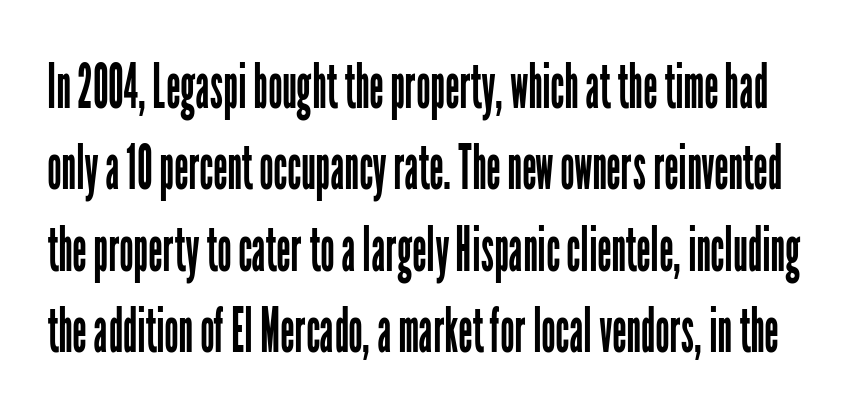
The image shows 63 px regular-weight, condensed sans-serif type, upright; set normal line spacing (1.29x), normal letter spacing, not underlined; low stroke contrast and a medium x-height.
